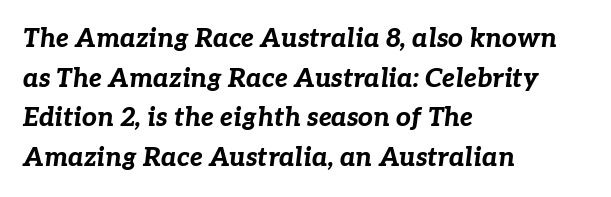
The image shows 26 px bold type, italic (leaning right); set left-aligned, normal line spacing (1.52x), normal letter spacing, not underlined.
